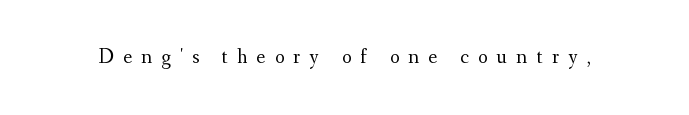
{"italic": "no", "bold": "no", "underline": "no", "letter_spacing": "wide", "letter_spacing_em": 0.44, "glyph_px": 21}
